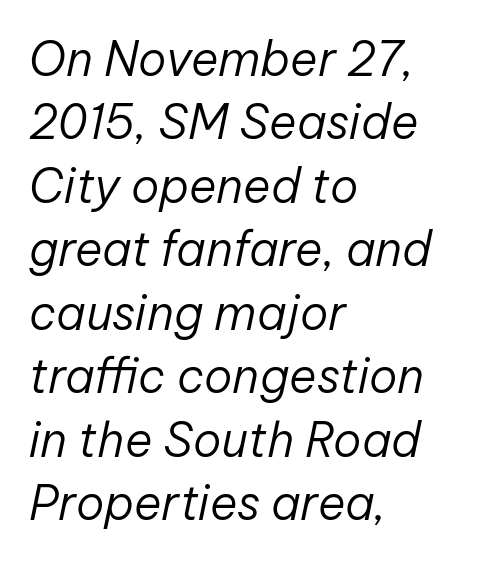
Q: Is the text bold? A: No.
Q: Is the text italic (slanted)? A: Yes, it leans right by about 12 degrees.
Q: Is the text underlined? A: No.
Q: How is the paragraph aligned? A: Left-aligned.
Q: Is the spacing between letters normal or unusually wide? A: Normal.
Q: Is the spacing between lines tight, normal or loose? A: Normal.
Q: Width (condensed, normal, or wide)? A: Normal.
Q: Stroke contrast? A: Low.
Q: x-height? A: Medium.
Q: Monospaced? A: No.
